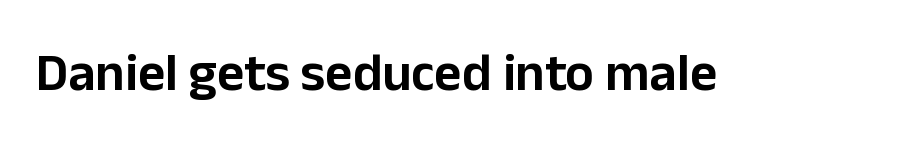
The image shows 53 px sans-serif type, upright; set normal letter spacing, not underlined; low stroke contrast and a medium x-height.
